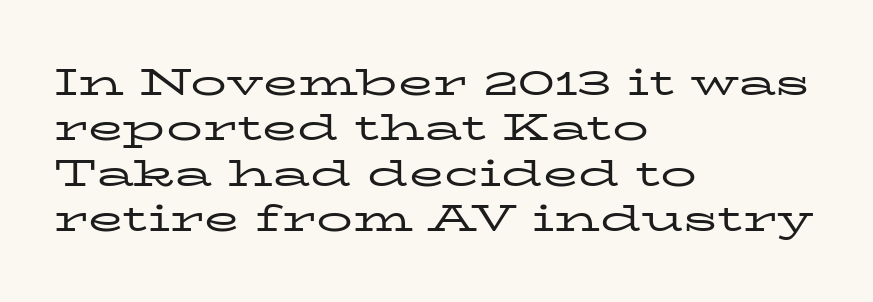
The image shows 36 px regular-weight, wide serif type, upright; set left-aligned, normal line spacing (1.26x), normal letter spacing, not underlined; low stroke contrast and a medium x-height.
